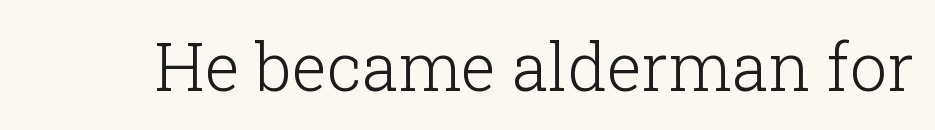
Q: Is the text bold? A: No.
Q: Is the text italic (slanted)? A: No, it is upright.
Q: Is the typeface a serif or a sans-serif typeface? A: Serif.
Q: Is the text underlined? A: No.
Q: Is the spacing between letters normal or unusually wide? A: Normal.
Q: Width (condensed, normal, or wide)? A: Normal.
Q: Stroke contrast? A: Low.
Q: x-height? A: Medium.
Q: Monospaced? A: No.
